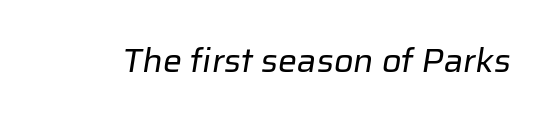
Q: Is the text bold? A: No.
Q: Is the typeface a serif or a sans-serif typeface? A: Sans-serif.
Q: Is the text underlined? A: No.
Q: Is the spacing between letters normal or unusually wide? A: Normal.
Q: Width (condensed, normal, or wide)? A: Normal.
Q: Stroke contrast? A: Low.
Q: x-height? A: Medium.
Q: Monospaced? A: No.
